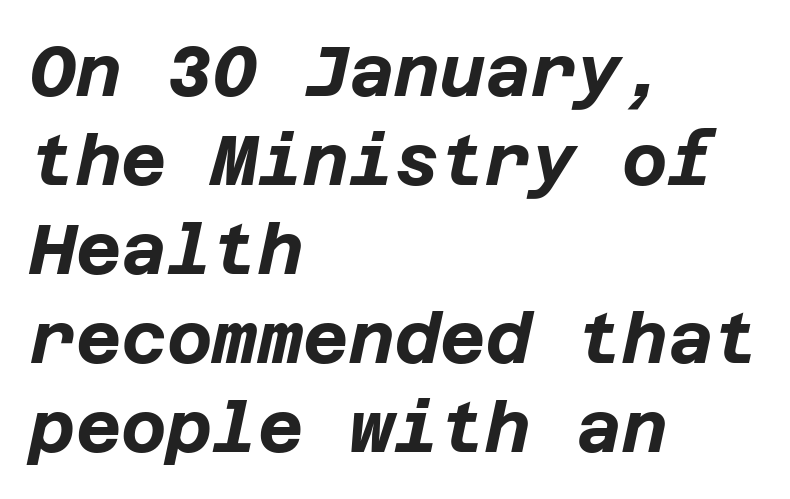
Q: Is the text bold? A: Yes.
Q: Is the text italic (slanted)? A: Yes, it leans right by about 12 degrees.
Q: Is the text underlined? A: No.
Q: How is the paragraph aligned? A: Left-aligned.
Q: Is the spacing between letters normal or unusually wide? A: Normal.
Q: Is the spacing between lines tight, normal or loose? A: Normal.
Q: Width (condensed, normal, or wide)? A: Normal.
Q: Stroke contrast? A: Low.
Q: x-height? A: Large.
